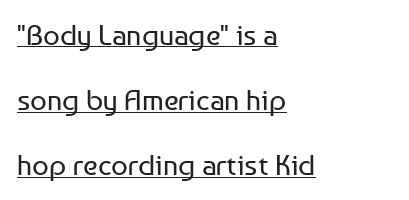
The image shows 29 px regular-weight sans-serif type, upright; set left-aligned, loose line spacing (2.25x), normal letter spacing, underlined; low stroke contrast and a medium x-height.
